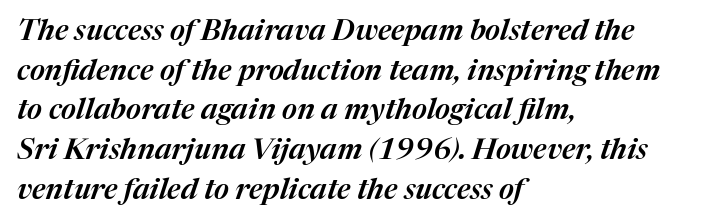
{"italic": "yes", "lean": "right", "slant_degrees": 17, "width": "normal", "stroke_contrast": "medium", "x_height": "medium", "monospaced": "no", "underline": "no", "align": "left", "line_spacing": "normal", "line_spacing_ratio": 1.37, "letter_spacing": "normal", "letter_spacing_em": 0.0, "glyph_px": 29}
